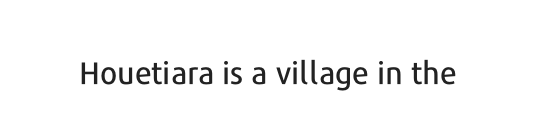
{"serif": "no", "italic": "no", "width": "normal", "stroke_contrast": "low", "x_height": "medium", "monospaced": "no", "underline": "no", "letter_spacing": "normal", "letter_spacing_em": 0.0, "glyph_px": 31}
